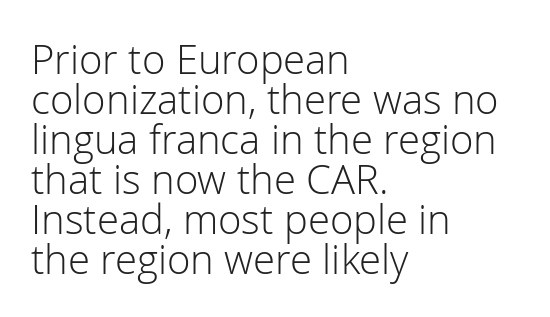
Do the characters align in a grid? No, the font is proportional. The line-height multiplier appears low, near solid setting. The typography opts for an upright posture over an oblique one. Has an underline been added? It has not. The setting favours the left margin, as ordinary paragraphs usually do. The type family on display is of the sans-serif kind.
